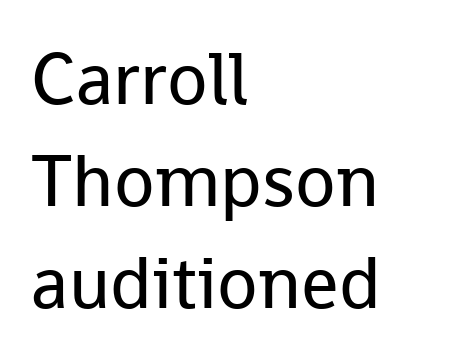
The rendering keeps characters at their native spacing. Proportional: the letters do not fall into vertical columns. These lines stack with their left ends in a neat column. This block has exactly the height ordinary leading produces. Beneath every word, the page is bare.
